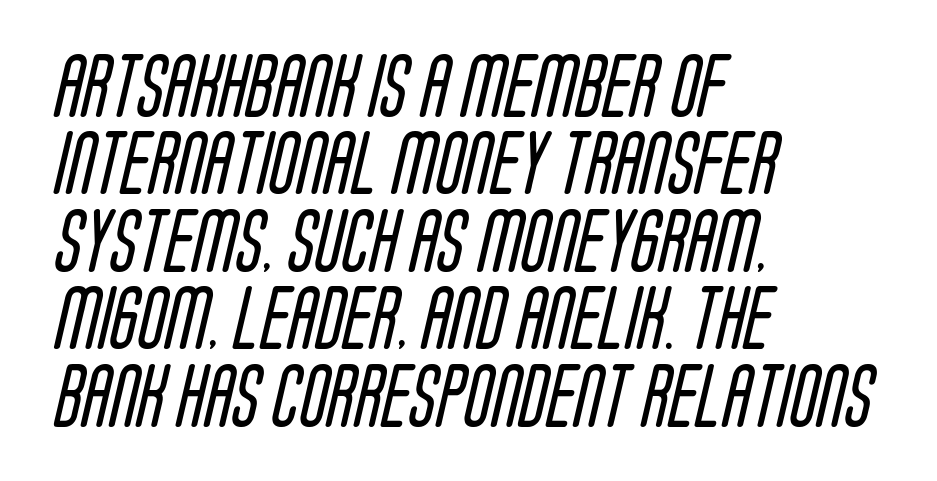
The image shows 64 px regular-weight, condensed sans-serif type; set left-aligned, line spacing 1.21x, normal letter spacing, not underlined; low stroke contrast and a large x-height.
